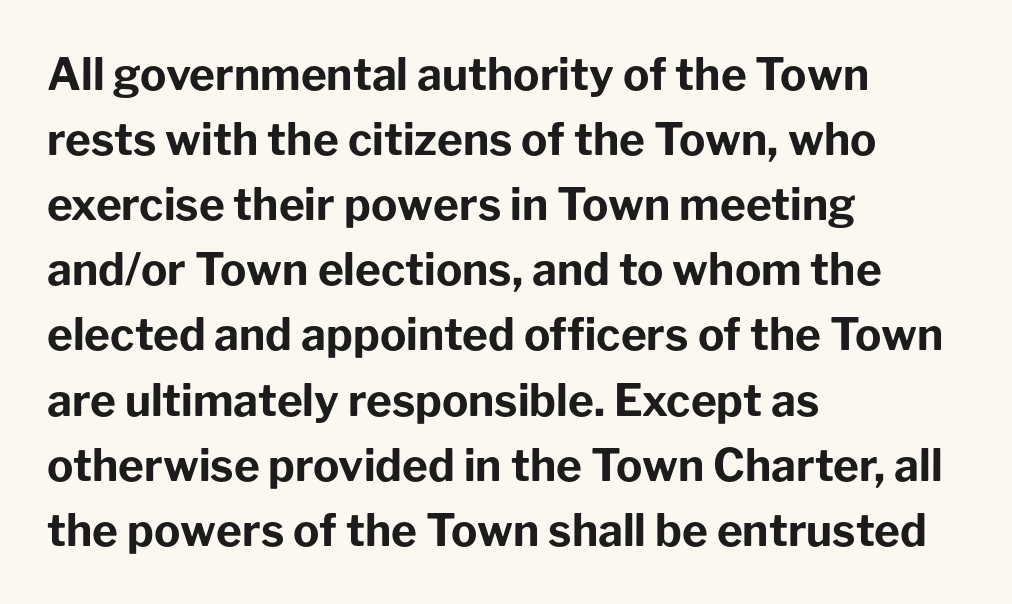
Does the leading feel generous? No, just average. The text was rendered using a sans face with plain stroke endings. This sample uses an upright cut, with every glyph sitting square on the baseline. Proportional: the letters do not fall into vertical columns.
